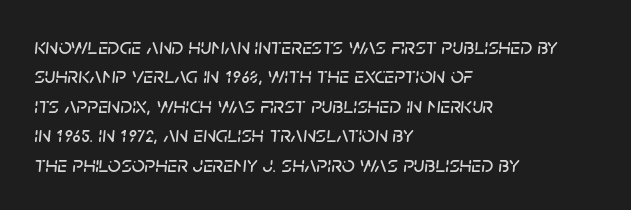
{"italic": "yes", "lean": "right", "slant_degrees": 5, "underline": "no", "align": "left", "line_spacing": "normal", "line_spacing_ratio": 1.28, "letter_spacing": "normal", "letter_spacing_em": 0.0, "glyph_px": 23}
